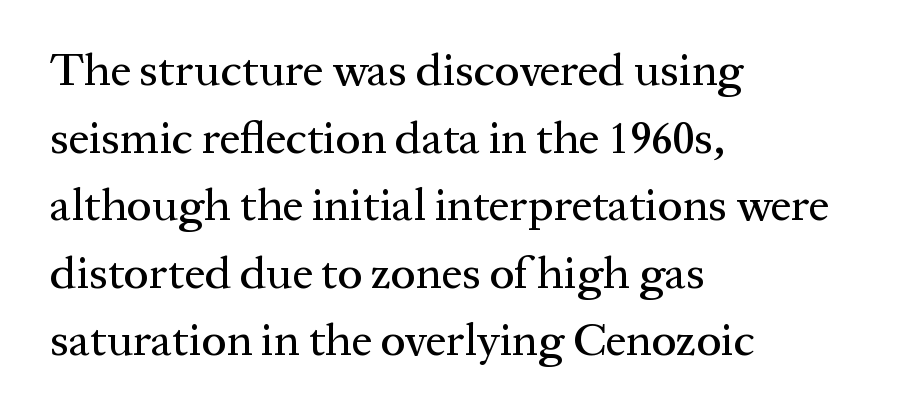
The image shows 46 px serif type, upright; set left-aligned, normal line spacing (1.47x), normal letter spacing, not underlined; medium stroke contrast and a medium x-height.
